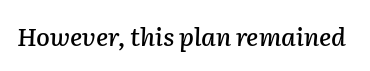
The passage shown leans; its letterforms are oblique. Each word holds together tightly as a unit, with standard inter-letter gaps. The strip under each line holds only bare page.
